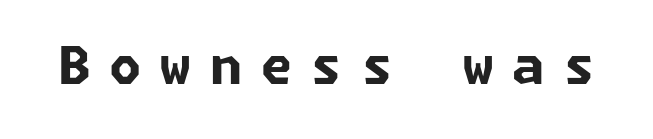
Weight check: bold — yes, fully. Glance below the letters and you will spot only blank space. Letterform terminals end flat and unadorned throughout the passage. These lines have a slow, spaced-out rhythm from letter to letter.
